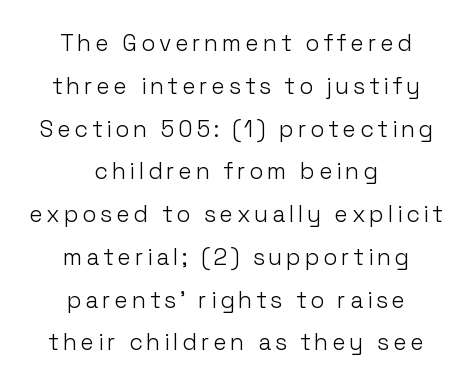
Compared with a flush-left layout, this one balances lines on the center instead. This is roman type, the default non-slanted kind. Rule under the text: the space is simply empty. Weight: in the light-to-regular range.
